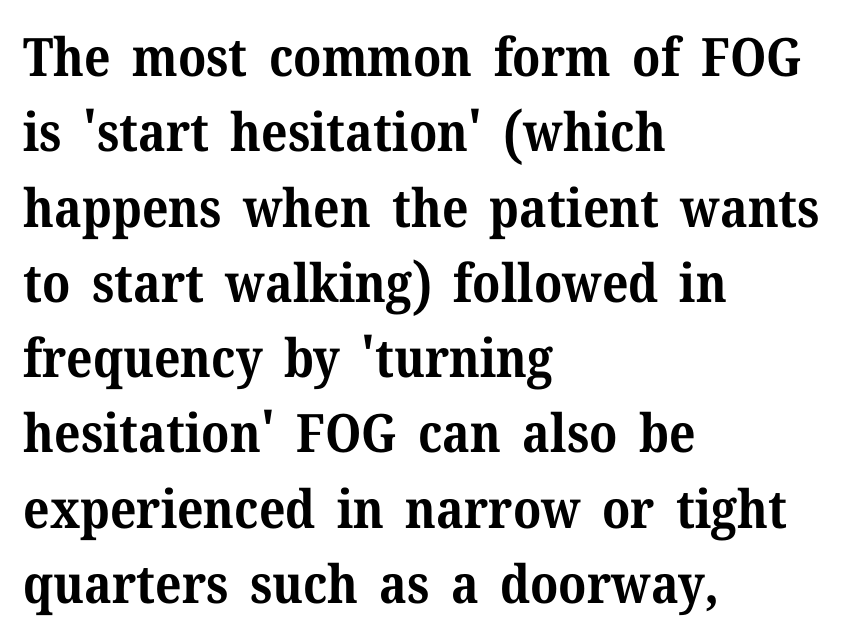
The line texture is even and compact thanks to regular tracking. This rendering employs a face with finishing strokes, i.e., a serif. Honestly, the row spacing looks completely unremarkable. Every character sits straight up, as roman type does. Layout note: lines flush left. Each letter keeps its own natural width here, so spacing adapts to shape.
